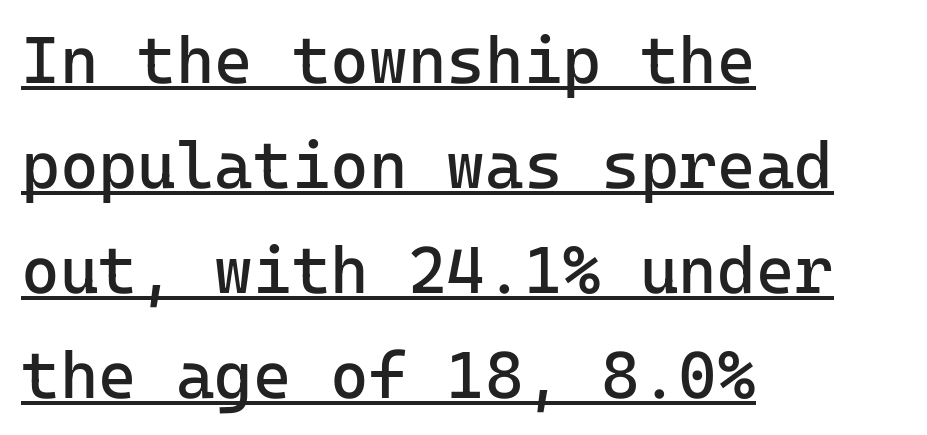
The image shows 66 px regular-weight sans-serif type, upright, monospaced; set left-aligned, normal line spacing (1.59x), normal letter spacing, underlined; low stroke contrast and a medium x-height.
